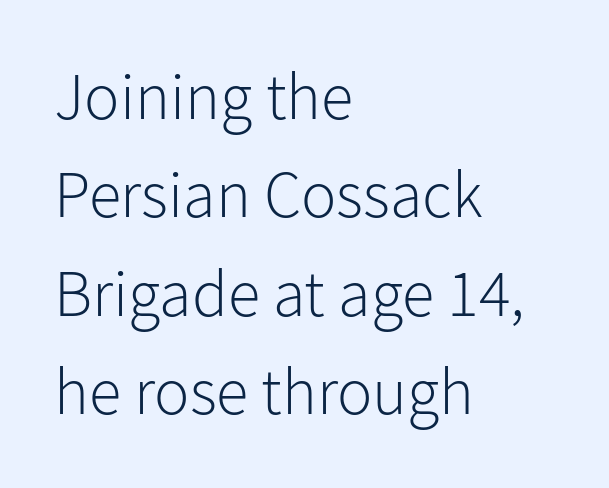
{"serif": "no", "italic": "no", "bold": "no", "weight": "light", "width": "normal", "stroke_contrast": "low", "x_height": "medium", "monospaced": "no", "underline": "no", "align": "left", "line_spacing": "normal", "line_spacing_ratio": 1.49, "letter_spacing": "normal", "letter_spacing_em": 0.0, "glyph_px": 66}
